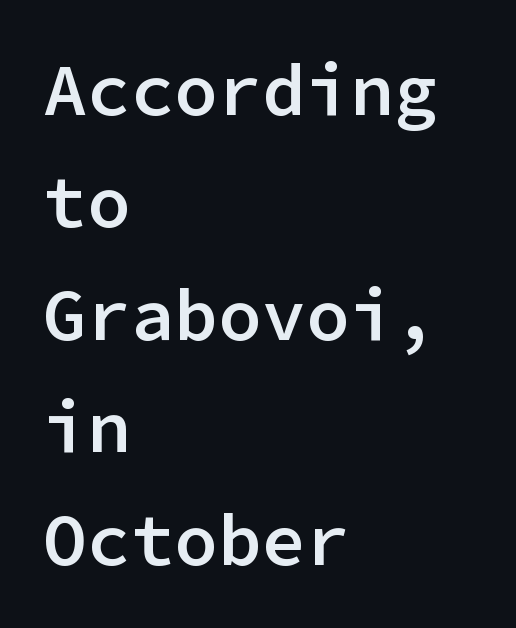
{"serif": "no", "italic": "no", "bold": "semi", "weight": "semibold", "width": "normal", "stroke_contrast": "low", "x_height": "medium", "monospaced": "yes", "underline": "no", "align": "left", "line_spacing": "normal", "line_spacing_ratio": 1.54, "letter_spacing": "normal", "letter_spacing_em": 0.0, "glyph_px": 73}
